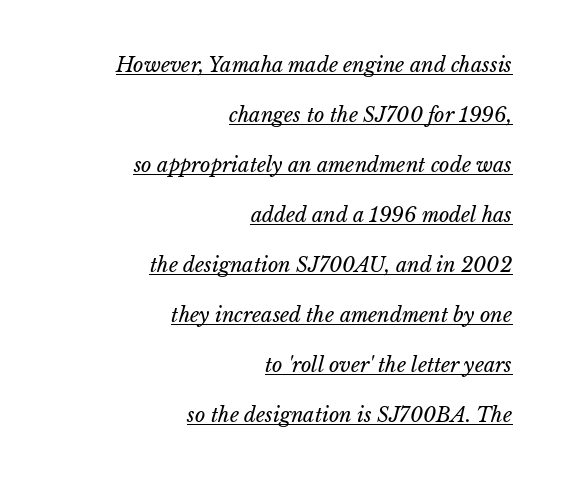
Q: Is the text bold? A: No.
Q: Is the text underlined? A: Yes.
Q: How is the paragraph aligned? A: Right-aligned.
Q: Is the spacing between letters normal or unusually wide? A: Normal.
Q: Is the spacing between lines tight, normal or loose? A: Loose.
